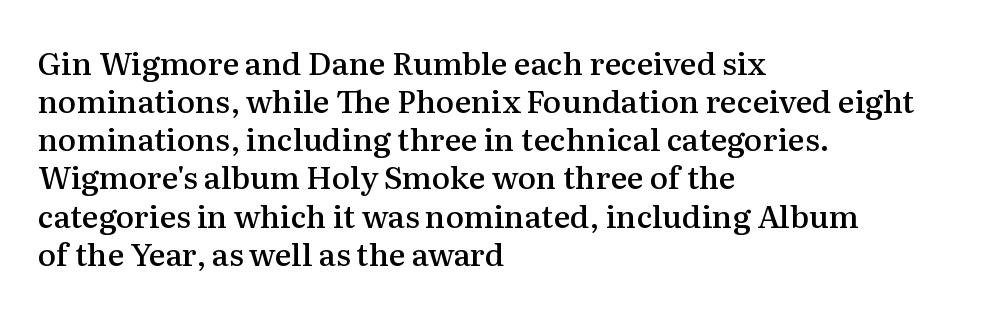
These lines keep a tight, regular rhythm from letter to letter. Yep, those are serifs on the letters. Semibold letterforms, between regular and bold. The ragged edge is on the right, which tells us the setting is flush left. The strip under each line holds only bare page. Is this a fixed-width face? No — the glyphs have proportional, varying widths.
